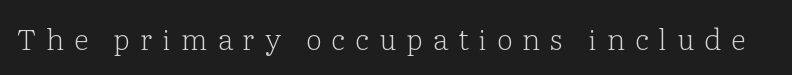
{"serif": "yes", "italic": "no", "bold": "no", "weight": "light", "width": "normal", "stroke_contrast": "low", "x_height": "medium", "monospaced": "no", "underline": "no", "letter_spacing": "wide", "letter_spacing_em": 0.34, "glyph_px": 29}
